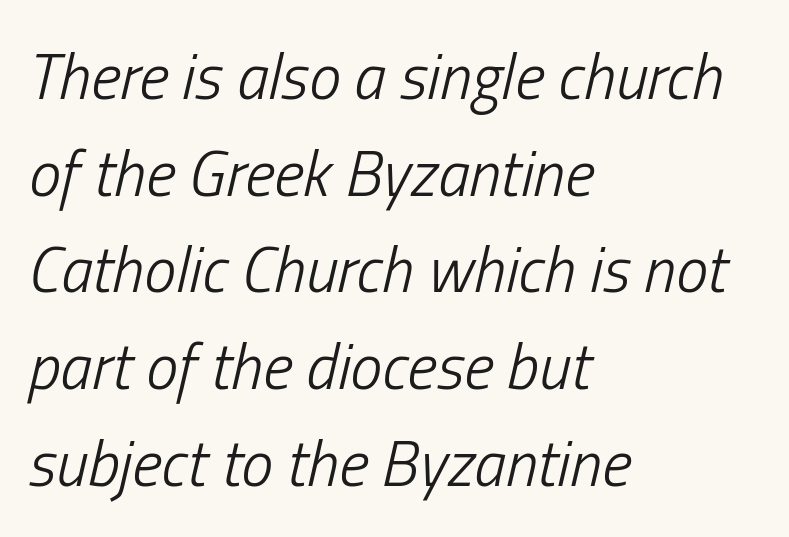
There is no visible air inserted between adjacent glyphs. Every character sits at an angle, as italics do. Every row of glyphs begins at an identical x-position on the left. Normally led — the rows are evenly, conventionally spaced. Quick note: underline off.
